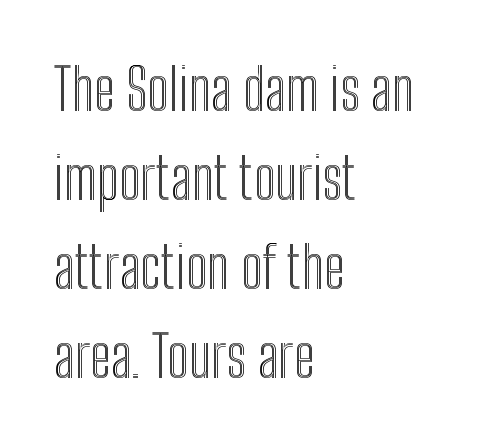
Decoration check: the copy has no underline. Caption: multi-line text, flush left, ragged right. The line texture is even and compact thanks to regular tracking. Here the designer chose a conventional face with non-uniform glyph widths. Rows of type keep a routine distance in the vertical direction.
